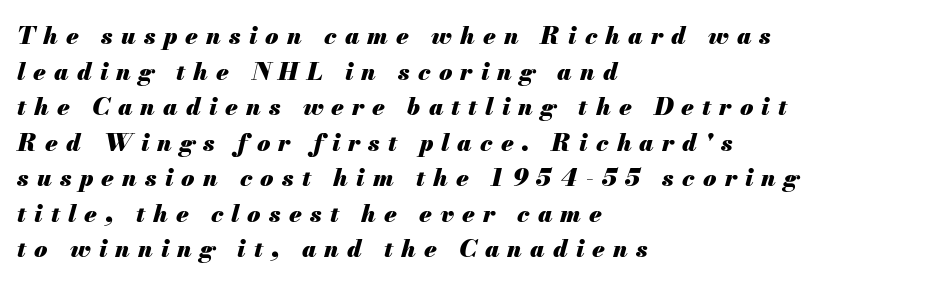
The image shows 24 px bold type, italic (leaning right); set left-aligned, normal line spacing (1.48x), unusually wide letter spacing (+0.34 em), not underlined.
